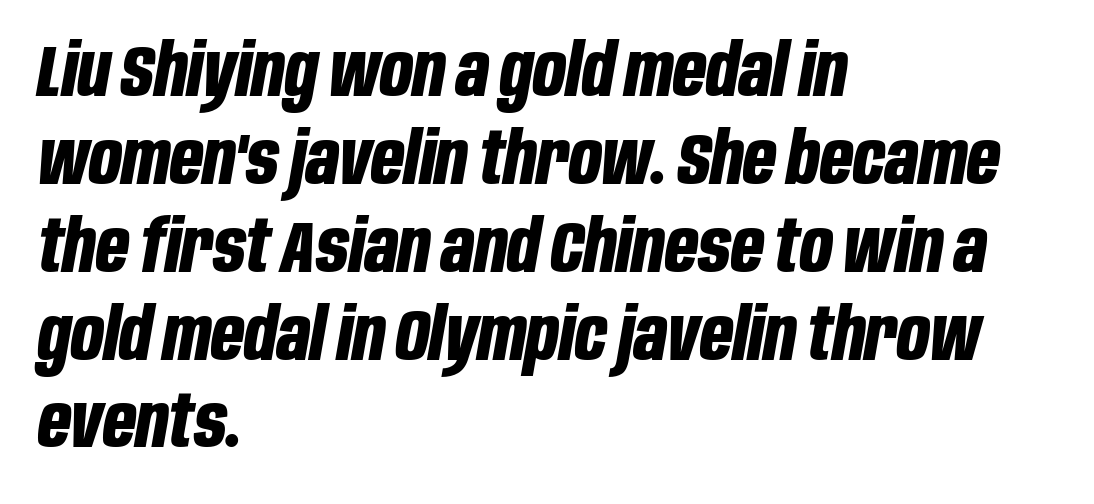
{"italic": "yes", "lean": "right", "slant_degrees": 10, "bold": "yes", "weight": "bold", "width": "condensed", "stroke_contrast": "low", "x_height": "large", "monospaced": "no", "underline": "no", "align": "left", "line_spacing_ratio": 1.22, "letter_spacing": "normal", "letter_spacing_em": 0.0, "glyph_px": 72}
